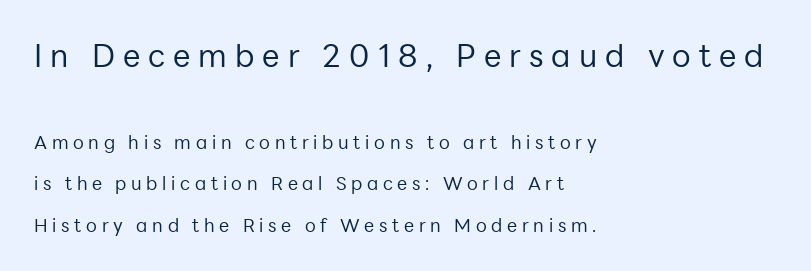
Vertical spacing — loose. Unbolded letterforms with no extra heft. Do the letters lean? They stand straight. Just letters on the line, the space beneath them empty. Examine the stroke ends and you'll find no serifs.
